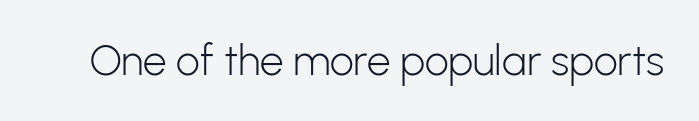
Descender tails drop into unmarked territory. The typeface chosen for these lines omits serifs. This is not heavy type; no bold has been used. Observe the ordinary spacing: letters are neighbours, not strangers. Tall strokes in this sample are plumb rather than angled.
